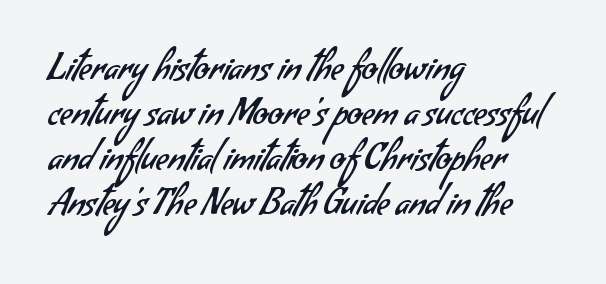
{"serif": "no", "bold": "no", "weight": "regular", "width": "normal", "stroke_contrast": "low", "x_height": "small", "monospaced": "no", "underline": "no", "align": "left", "line_spacing": "normal", "line_spacing_ratio": 1.29, "letter_spacing": "normal", "letter_spacing_em": 0.0, "glyph_px": 35}
